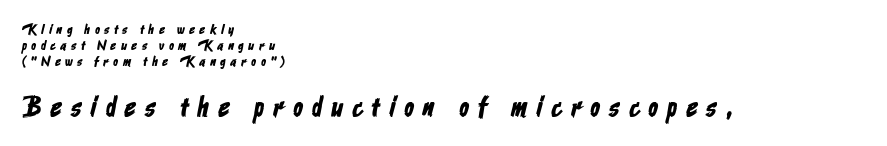
Q: Is the typeface a serif or a sans-serif typeface? A: Sans-serif.
Q: Is the text underlined? A: No.
Q: How is the paragraph aligned? A: Left-aligned.
Q: Is the spacing between letters normal or unusually wide? A: Unusually wide.
Q: Which block of text is set in a larger size, the first (top) or the second (bottom)? A: The second (bottom) one.
Q: Width (condensed, normal, or wide)? A: Condensed.
Q: Stroke contrast? A: Low.
Q: x-height? A: Medium.
Q: Monospaced? A: No.
